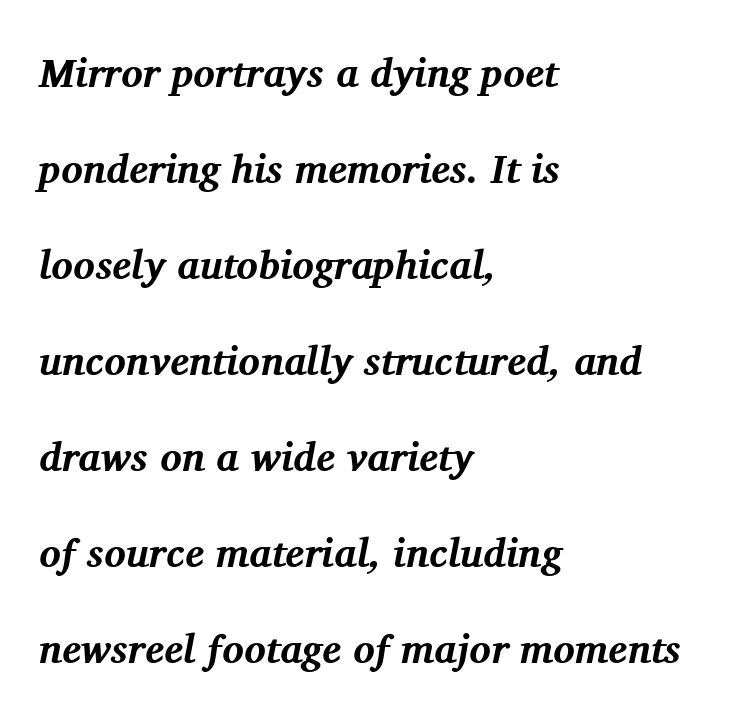
The image shows 40 px bold serif type, italic (leaning right); set left-aligned, loose line spacing (2.4x), normal letter spacing, not underlined; medium stroke contrast and a medium x-height.
